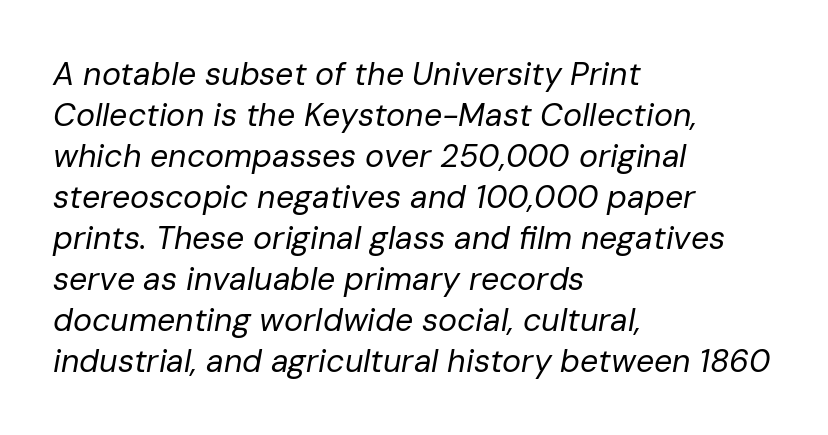
These lines are set flush left with a ragged right edge. When letters slant like this, we call the style italic. You could not count columns in this text — the font is proportionally spaced. Horizontal bands of white between lines are of average thickness. Is the type heavy? It reads as light-to-regular instead. Look at the tracking — it's just the regular setting, nothing added.
